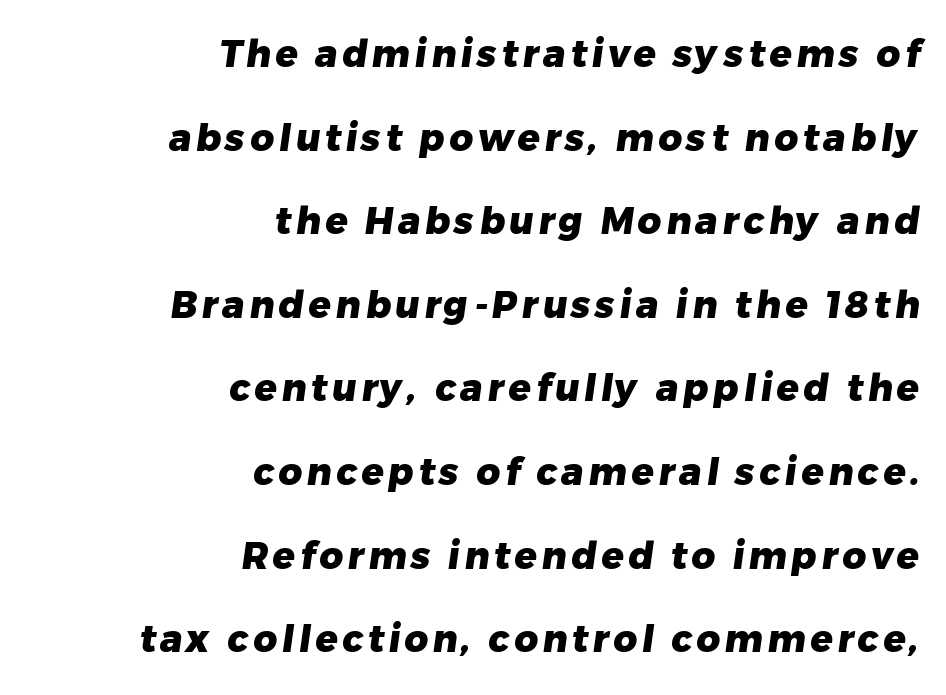
The image shows 37 px heavy sans-serif type; set right-aligned, loose line spacing (2.26x), not underlined; low stroke contrast and a medium x-height.
